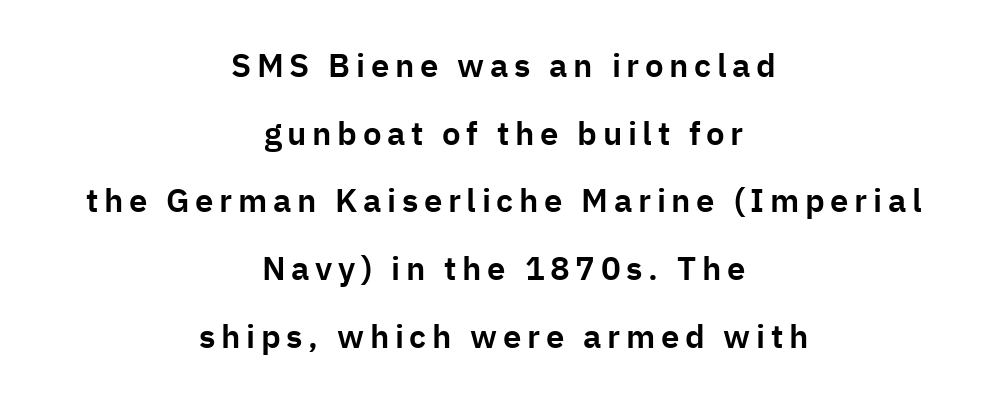
The glyphs are unaccompanied by any horizontal stroke below them. Horizontal alignment here is central, giving a formal, balanced look. Rendered with straight, roman letterforms. These lines are rendered in a variable-pitch font.
